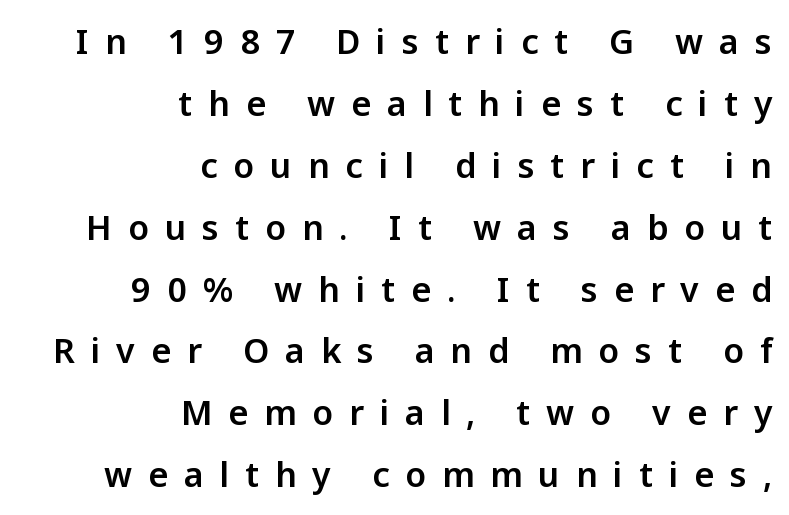
The image shows 34 px sans-serif type, upright; set right-aligned, line spacing 1.82x, unusually wide letter spacing (+0.47 em), not underlined; low stroke contrast and a medium x-height.
